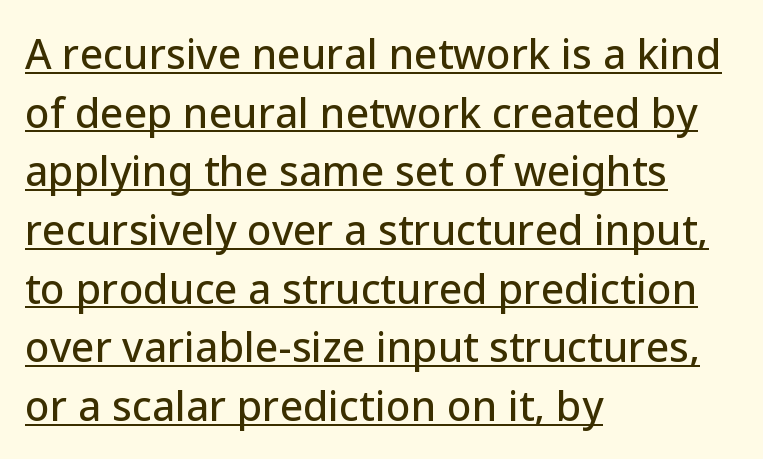
Think of a printed novel: that variable character pitch is what you see here. Grotesque or geometric, the face here clearly has no serifs. It's the straight-up-and-down kind of type. The rendering uses the underline text-decoration.
